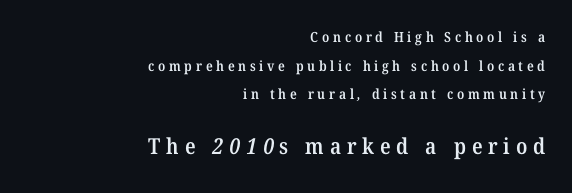
{"bold": "semi", "underline": "no", "align": "right", "line_spacing": "loose", "line_spacing_ratio": 2.04, "letter_spacing": "wide", "letter_spacing_em": 0.26, "larger_block": "second", "size_ratio": 1.57, "glyph_px": 22}
